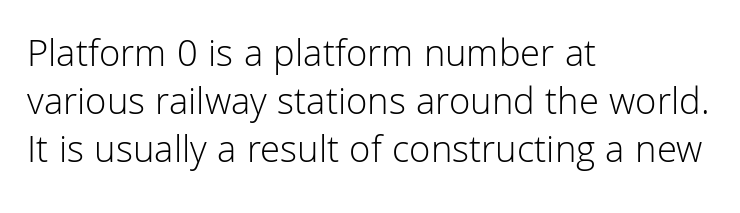
{"serif": "no", "italic": "no", "bold": "no", "weight": "light", "width": "normal", "stroke_contrast": "low", "x_height": "medium", "monospaced": "no", "underline": "no", "align": "left", "line_spacing_ratio": 1.23, "letter_spacing": "normal", "letter_spacing_em": 0.0, "glyph_px": 39}
